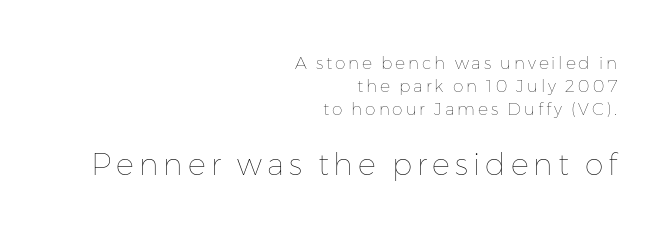
The letters stand upright; this is a roman face. In this sample the second text group is rendered at the bigger scale. Heaviness? Minimal to ordinary, like unemphasized prose. The text block is weighted toward the right margin, trailing off unevenly leftward.
